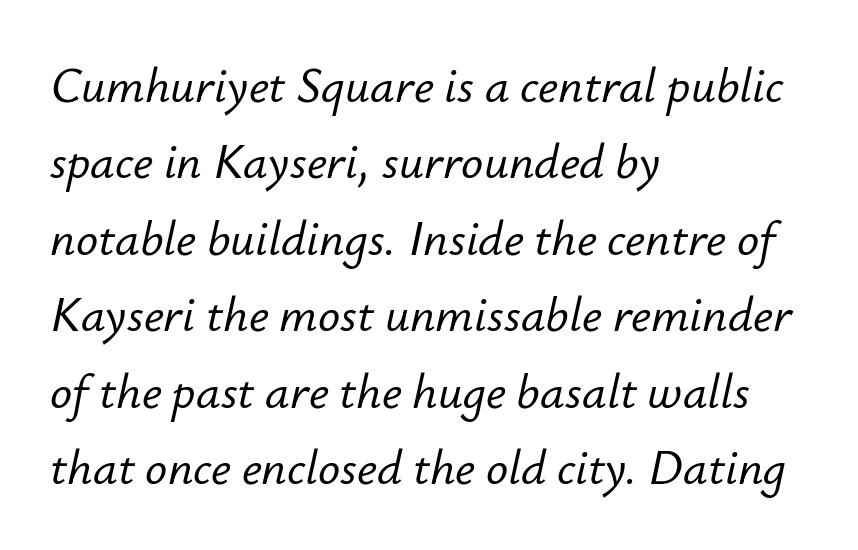
Q: Is the text italic (slanted)? A: Yes, it leans right by about 12 degrees.
Q: Is the text underlined? A: No.
Q: How is the paragraph aligned? A: Left-aligned.
Q: Is the spacing between letters normal or unusually wide? A: Normal.
Q: Is the spacing between lines tight, normal or loose? A: Normal.
Q: Width (condensed, normal, or wide)? A: Normal.
Q: Stroke contrast? A: Low.
Q: x-height? A: Small.
Q: Monospaced? A: No.
